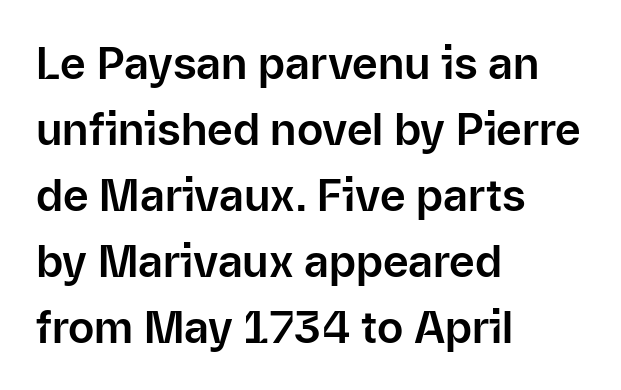
{"serif": "no", "italic": "no", "width": "normal", "stroke_contrast": "low", "x_height": "medium", "monospaced": "no", "underline": "no", "align": "left", "line_spacing": "normal", "line_spacing_ratio": 1.5, "letter_spacing": "normal", "letter_spacing_em": 0.0, "glyph_px": 44}
